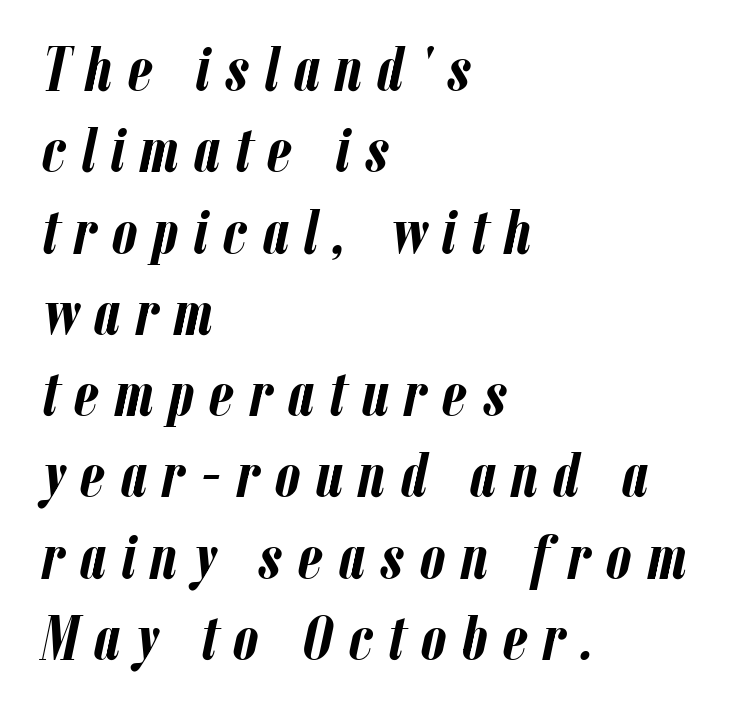
Leading: standard. Note the varied advance widths — an 'i' is clearly narrower than an 'm'. Letter spacing: wide. Yep, that's italic — everything's leaning.
